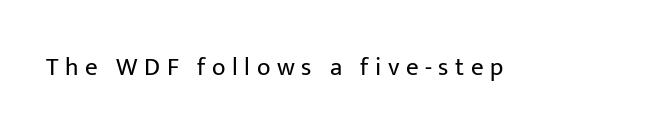
Descender tails drop into unmarked territory. How are the letters spaced? Widely, with obvious added tracking. Heaviness? Minimal to ordinary, like unemphasized prose. These lines were composed using upright roman letters.
